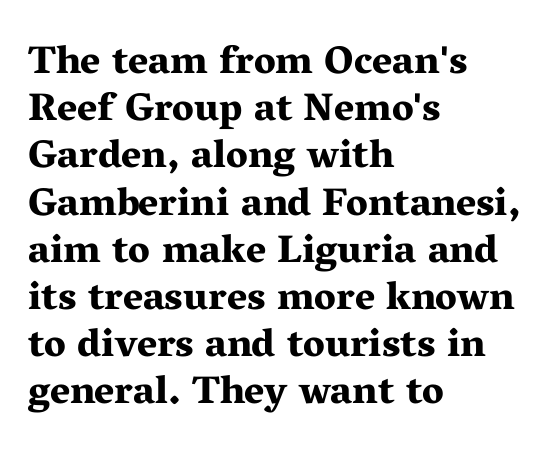
{"serif": "yes", "italic": "no", "bold": "yes", "weight": "bold", "width": "wide", "stroke_contrast": "medium", "x_height": "medium", "monospaced": "no", "underline": "no", "align": "left", "line_spacing_ratio": 1.21, "letter_spacing": "normal", "letter_spacing_em": 0.0, "glyph_px": 39}
